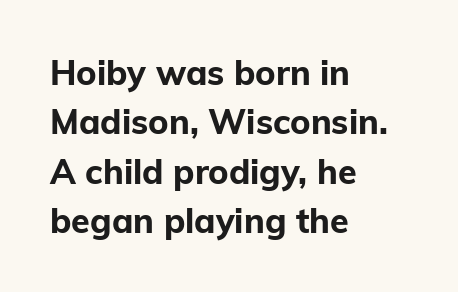
The image shows 34 px bold sans-serif type, upright; set left-aligned, normal line spacing (1.45x), normal letter spacing, not underlined; low stroke contrast and a medium x-height.
